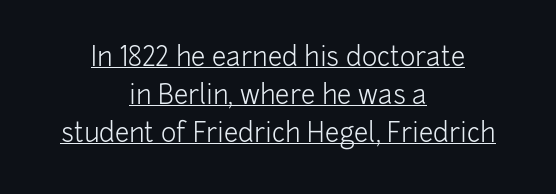
Q: Is the text bold? A: No.
Q: Is the text italic (slanted)? A: No, it is upright.
Q: Is the text underlined? A: Yes.
Q: How is the paragraph aligned? A: Centered.
Q: Is the spacing between letters normal or unusually wide? A: Normal.
Q: Is the spacing between lines tight, normal or loose? A: Normal.
